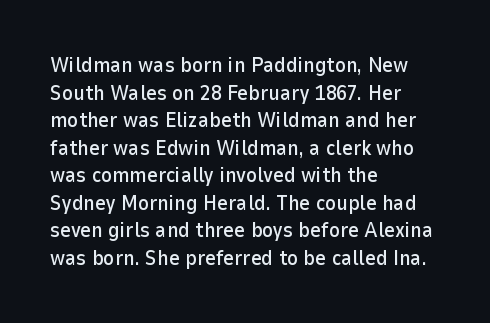
{"italic": "no", "underline": "no", "align": "left", "line_spacing": "normal", "line_spacing_ratio": 1.31, "letter_spacing": "normal", "letter_spacing_em": 0.0, "glyph_px": 21}
